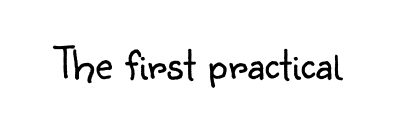
Q: Is the text bold? A: No.
Q: Is the text italic (slanted)? A: No, it is upright.
Q: Is the typeface a serif or a sans-serif typeface? A: Sans-serif.
Q: Is the text underlined? A: No.
Q: Is the spacing between letters normal or unusually wide? A: Normal.
Q: Width (condensed, normal, or wide)? A: Normal.
Q: Stroke contrast? A: Low.
Q: x-height? A: Small.
Q: Monospaced? A: No.
